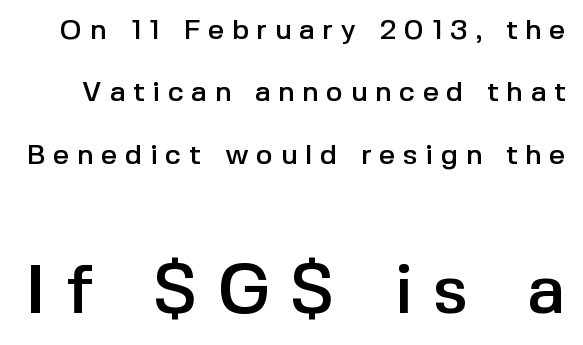
Think of a printed novel: that variable character pitch is what you see here. Bare-footed words on every line. The letters carry no serifs — their stems end cleanly without finishing strokes. This sample uses expanded letter spacing, leaving extra air between glyphs.
